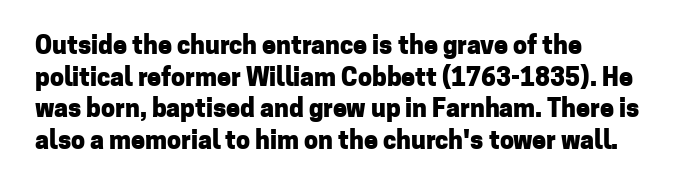
Q: Is the text bold? A: Yes.
Q: Is the text italic (slanted)? A: No, it is upright.
Q: Is the text underlined? A: No.
Q: How is the paragraph aligned? A: Left-aligned.
Q: Is the spacing between letters normal or unusually wide? A: Normal.
Q: Is the spacing between lines tight, normal or loose? A: Normal.
